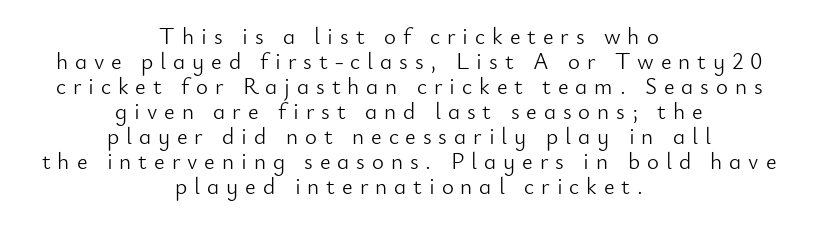
{"italic": "no", "bold": "no", "underline": "no", "align": "center", "line_spacing": "tight", "line_spacing_ratio": 1.09, "letter_spacing": "wide", "letter_spacing_em": 0.3, "glyph_px": 23}
